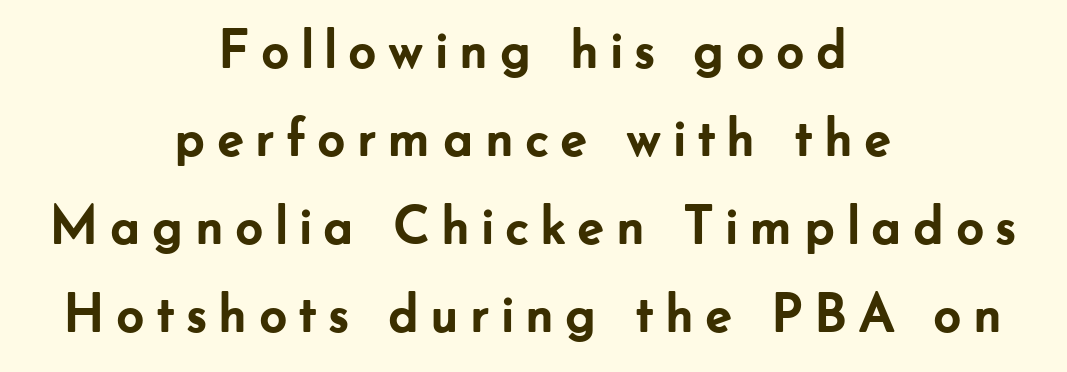
Notice how descenders clear the ascenders below comfortably — that's standard leading. When letters stand straight like this, we call the style roman or upright. Font category for this specimen: sans-serif. This sample has the flowing, uneven cadence of proportional lettering. The letters are bold, with thick, heavy strokes. Glance below the letters and you will spot only blank space.
